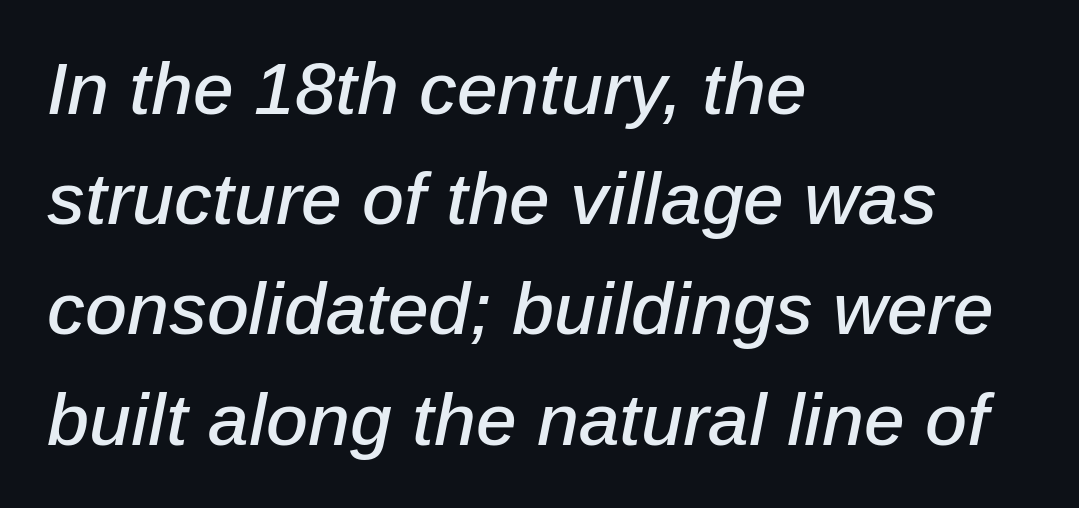
{"italic": "yes", "lean": "right", "slant_degrees": 12, "width": "normal", "stroke_contrast": "low", "x_height": "medium", "monospaced": "no", "underline": "no", "align": "left", "line_spacing": "normal", "line_spacing_ratio": 1.51, "letter_spacing": "normal", "letter_spacing_em": 0.0, "glyph_px": 73}
